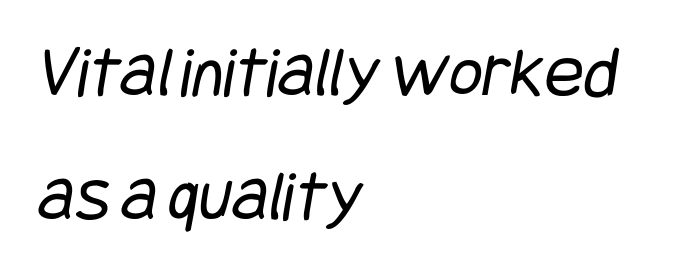
Is this a sans? Yes — the strokes have no serifs. Successive baselines arrive at the customary interval. Underlining? Definitely not there. The lines in this sample share a left origin and differ only in where they stop. The letterforms sit at book weight or below. The gaps between neighbouring characters are ordinary and unremarkable.
